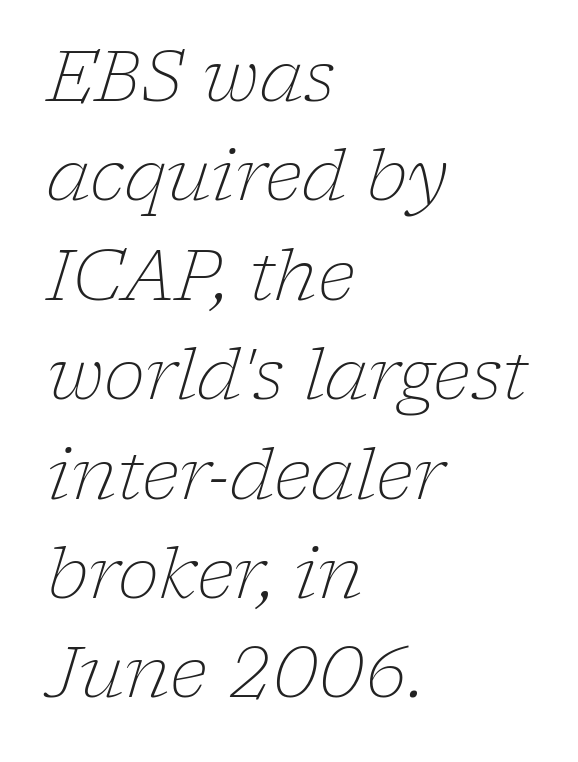
The image shows 70 px light serif type, italic (leaning right); set left-aligned, normal line spacing (1.42x), normal letter spacing, not underlined; low stroke contrast and a medium x-height.
